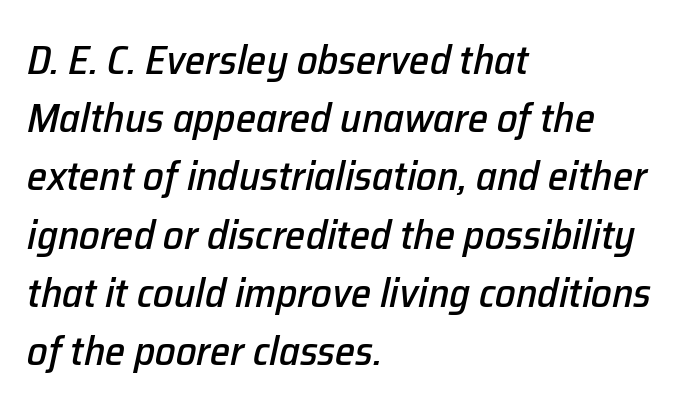
An italicized treatment has been applied to the whole sample. Nobody touched the tracking dial on this one. Is this a fixed-width face? No — the glyphs have proportional, varying widths. The compositor pushed each line to the left boundary. Letters rest on an invisible, unmarked baseline.
